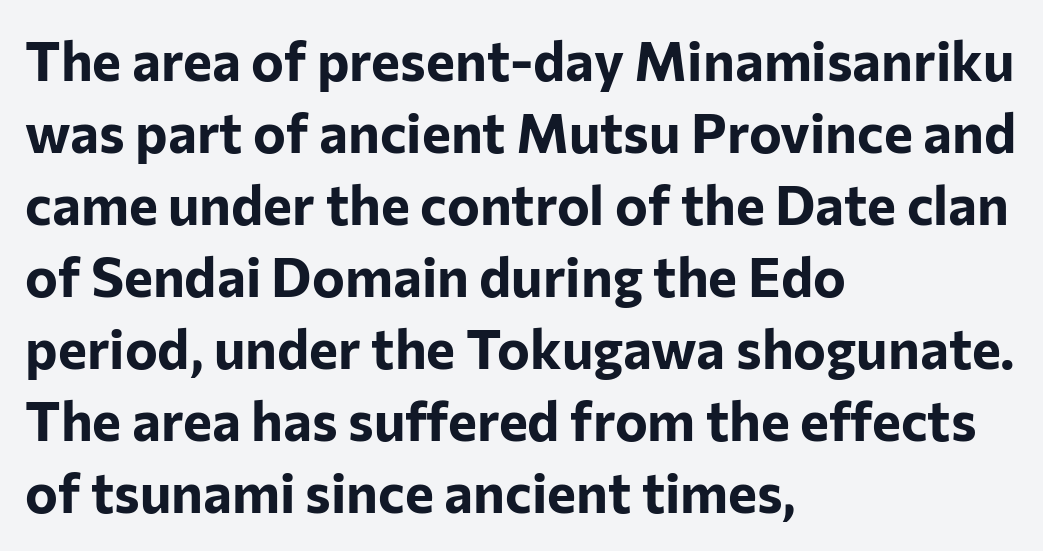
{"serif": "no", "italic": "no", "bold": "yes", "weight": "bold", "width": "normal", "stroke_contrast": "low", "x_height": "medium", "monospaced": "no", "underline": "no", "align": "left", "line_spacing": "normal", "line_spacing_ratio": 1.31, "letter_spacing": "normal", "letter_spacing_em": 0.0, "glyph_px": 55}
